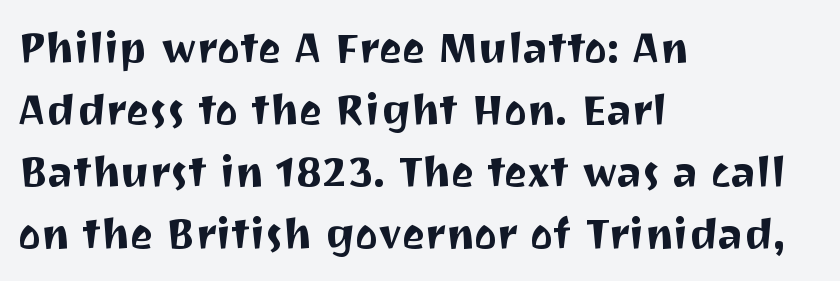
{"serif": "no", "italic": "no", "width": "normal", "stroke_contrast": "medium", "x_height": "medium", "monospaced": "no", "underline": "no", "align": "left", "line_spacing": "normal", "line_spacing_ratio": 1.44, "letter_spacing": "normal", "letter_spacing_em": 0.0, "glyph_px": 43}
